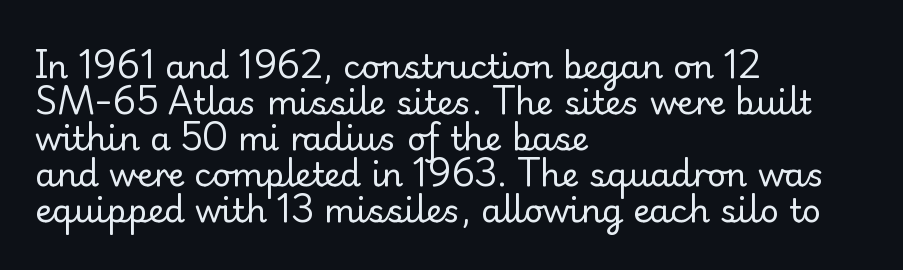
Stroke mass is kept to a normal reading level or below. Successive baselines arrive quickly, one right under another. Casual observation: everything's shoved over to the left. The face used here is seriffed, in the tradition of book romans.
